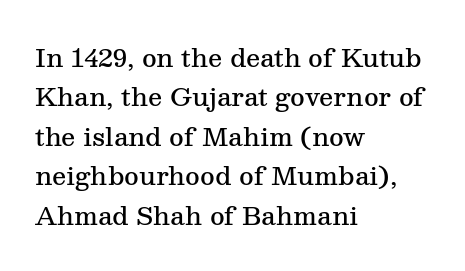
{"italic": "no", "bold": "semi", "underline": "no", "align": "left", "line_spacing": "normal", "line_spacing_ratio": 1.58, "letter_spacing": "normal", "letter_spacing_em": 0.0, "glyph_px": 25}
